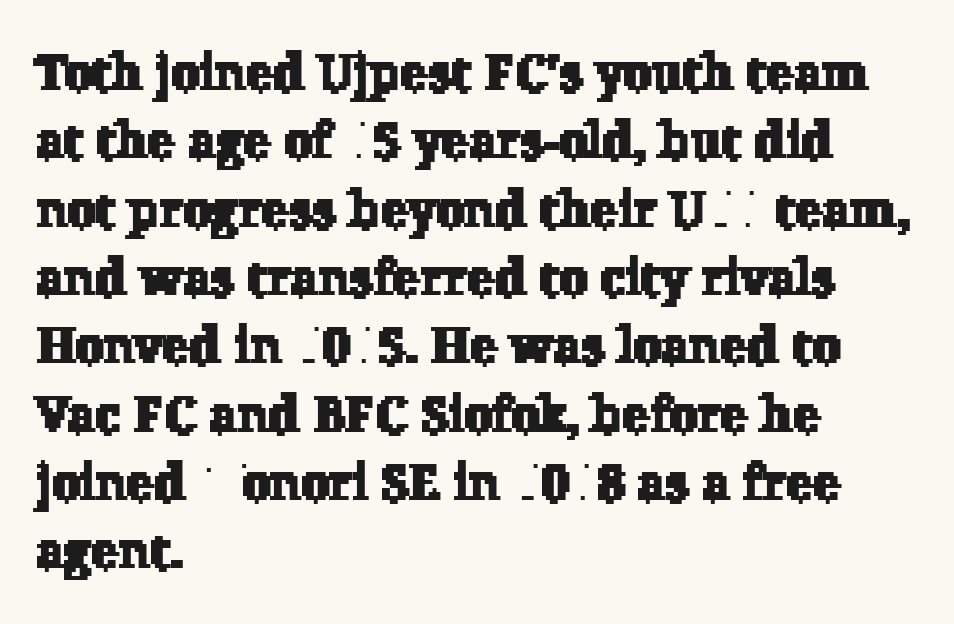
The image shows 51 px serif type; set left-aligned, normal line spacing (1.34x), normal letter spacing, not underlined; low stroke contrast and a medium x-height.
